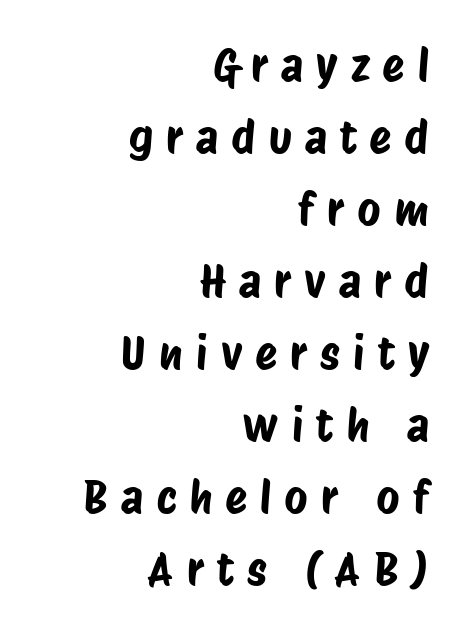
The image shows 45 px condensed sans-serif type; set right-aligned, normal line spacing (1.6x), unusually wide letter spacing (+0.29 em), not underlined; low stroke contrast and a large x-height.
